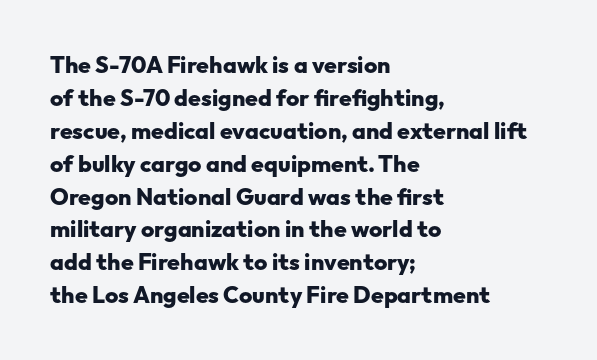
The image shows 23 px bold type, upright; set left-aligned, normal line spacing (1.43x), normal letter spacing, not underlined.
